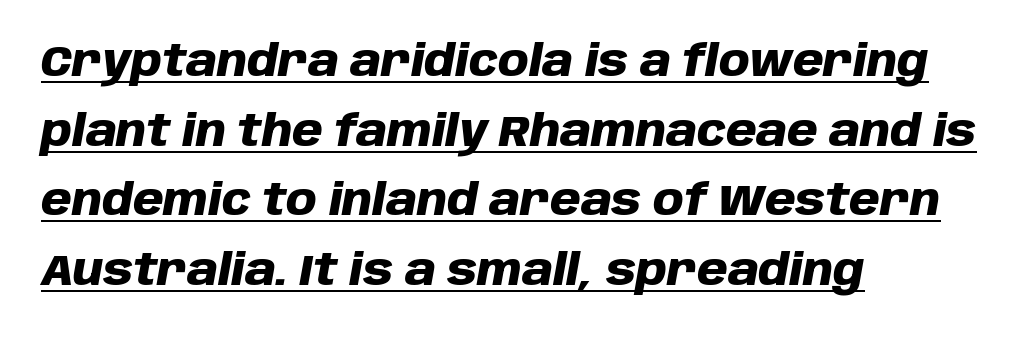
{"italic": "yes", "lean": "right", "slant_degrees": 10, "bold": "yes", "weight": "heavy", "width": "normal", "stroke_contrast": "low", "x_height": "large", "monospaced": "no", "underline": "yes", "align": "left", "line_spacing": "normal", "line_spacing_ratio": 1.58, "letter_spacing": "normal", "letter_spacing_em": 0.0, "glyph_px": 44}
